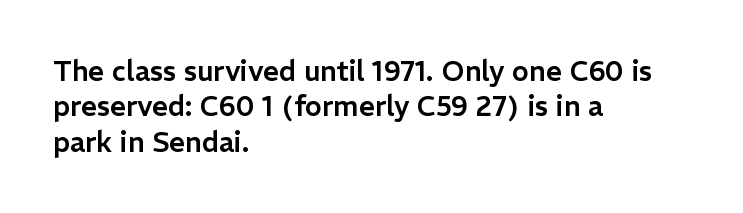
These lines are rendered in a variable-pitch font. Beneath every word, the page is bare. Vertically, the passage feels balanced, rows spaced as you'd expect. The characters display no serif detailing; their extremities are plain. The gaps between neighbouring characters are ordinary and unremarkable.
